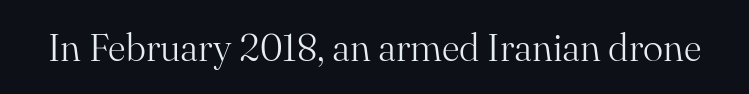
You could not count columns in this text — the font is proportionally spaced. Serif or sans? Serif — the stroke terminals have little feet. Does extra space separate the letters? No, they use regular spacing. Nope, not italic — everything's standing straight.
